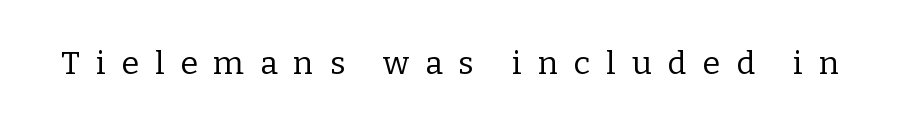
Weight: in the light-to-regular range. Compared with typical body copy, the letter spacing here is much looser. Observe the serifs anchoring each vertical stroke in this sample. The face used here is proportionally spaced, like ordinary book or web type. This is roman type, the default non-slanted kind. The passage shown is not underscored anywhere.
